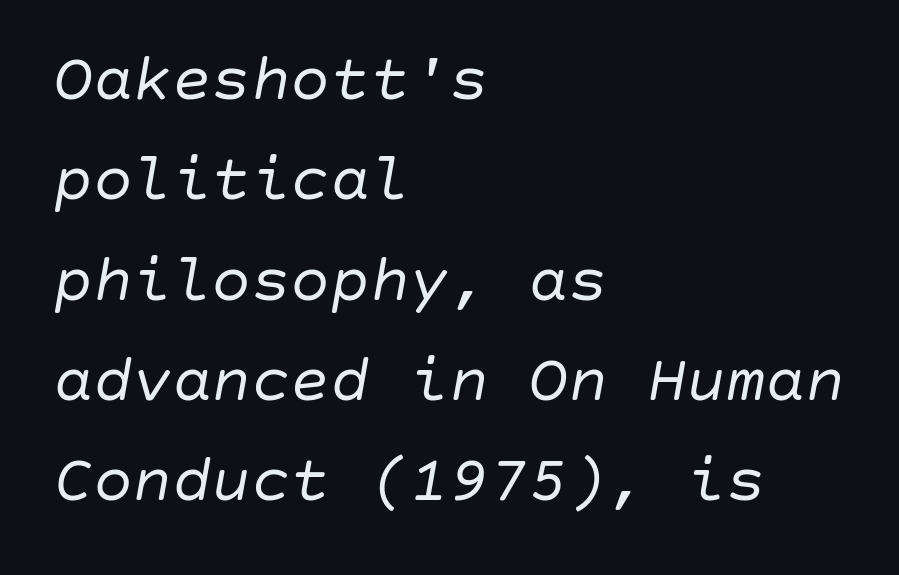
Which margin do the lines hug? The left one — the right edge is uneven. Each new line begins a customary step beneath the previous one. The typography opts for an oblique posture over an upright one. Anything drawn beneath the words? Only blank space.
